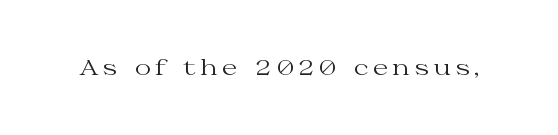
The specimen reads as upright at a glance. The face looks like a standard text weight, possibly lighter. Nobody drew a line under any word here.
